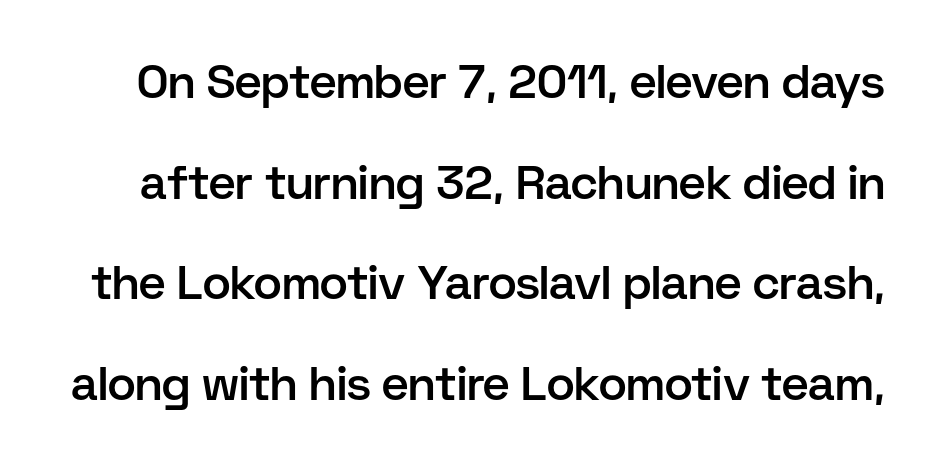
Q: Is the text bold? A: Semi-bold.
Q: Is the text italic (slanted)? A: No, it is upright.
Q: Is the typeface a serif or a sans-serif typeface? A: Sans-serif.
Q: Is the text underlined? A: No.
Q: Is the spacing between letters normal or unusually wide? A: Normal.
Q: Is the spacing between lines tight, normal or loose? A: Loose.
Q: Width (condensed, normal, or wide)? A: Normal.
Q: Stroke contrast? A: Low.
Q: x-height? A: Medium.
Q: Monospaced? A: No.
